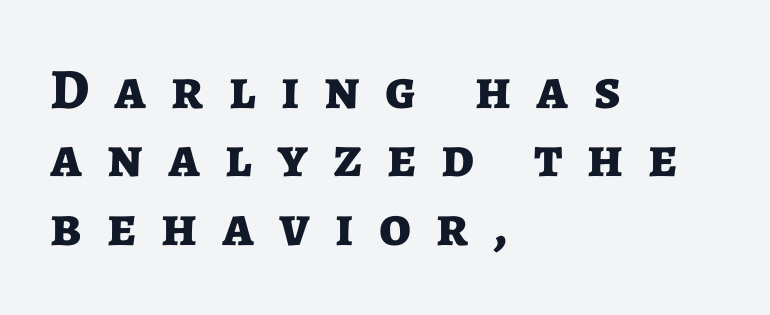
The image shows 57 px bold sans-serif type, upright; set left-aligned, line spacing 1.2x, unusually wide letter spacing (+0.44 em), not underlined; low stroke contrast and a medium x-height.
